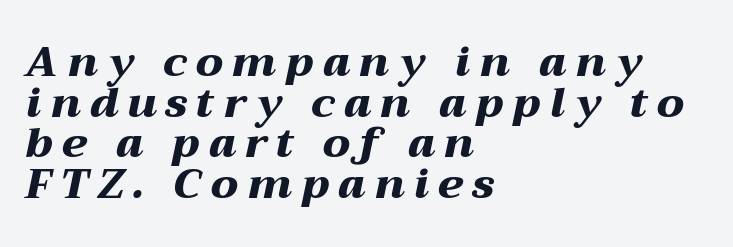
Q: Is the text bold? A: Yes.
Q: Is the text italic (slanted)? A: Yes, it leans right by about 12 degrees.
Q: Is the text underlined? A: No.
Q: How is the paragraph aligned? A: Left-aligned.
Q: Is the spacing between letters normal or unusually wide? A: Unusually wide.
Q: Is the spacing between lines tight, normal or loose? A: Tight.
Q: Width (condensed, normal, or wide)? A: Wide.
Q: Stroke contrast? A: Medium.
Q: x-height? A: Medium.
Q: Monospaced? A: No.
